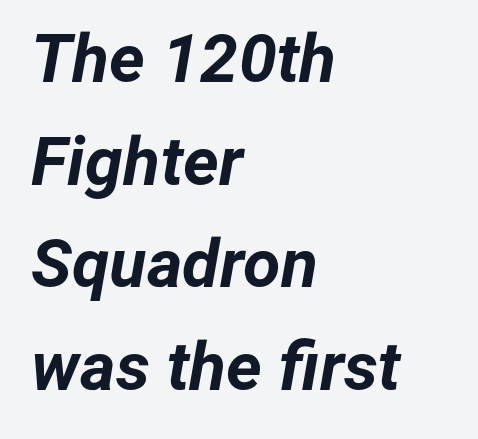
The image shows 68 px bold type, italic (leaning right); set left-aligned, normal line spacing (1.51x), normal letter spacing, not underlined; low stroke contrast and a medium x-height.
